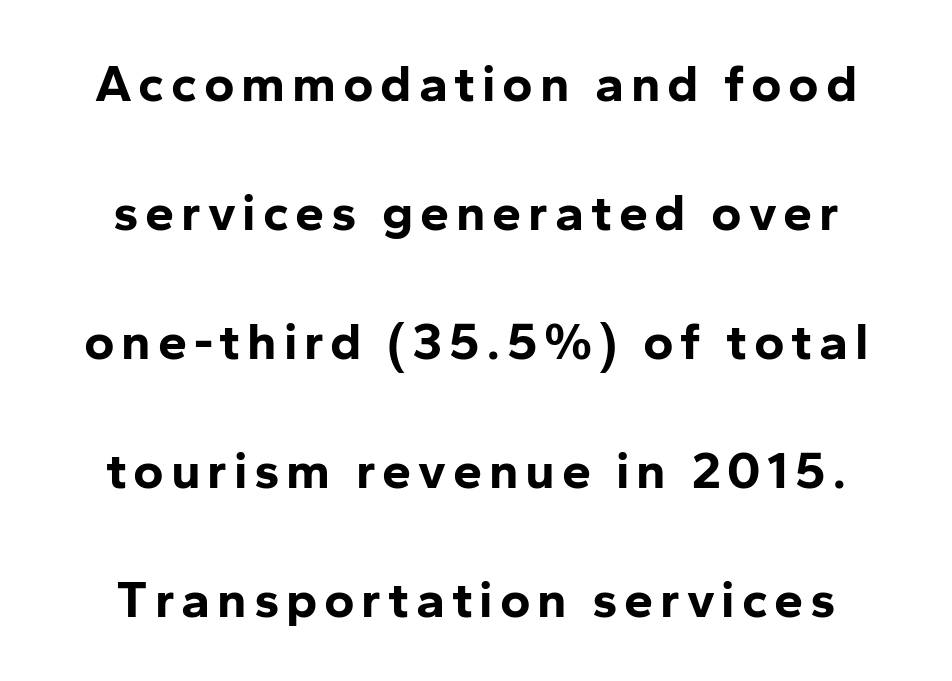
The image shows 52 px bold sans-serif type, upright; set loose line spacing (2.48x), not underlined; low stroke contrast and a medium x-height.
